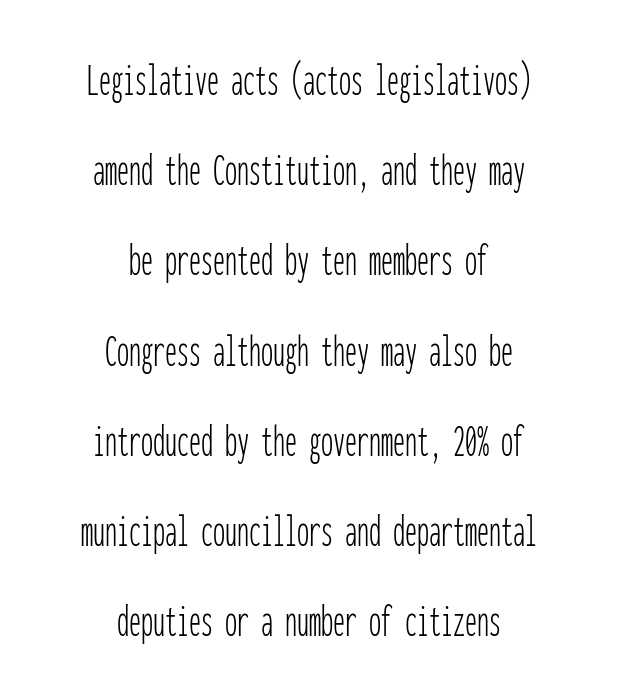
The foot of each line stays bare and open. The rendering uses typewriter-style spacing with identical character cells. The designer went with a sans here, leaving each stem footless. The tracking reads as untouched default to a designer's eye. Stems here are at most as thick as an everyday book face. Posture: vertical.
